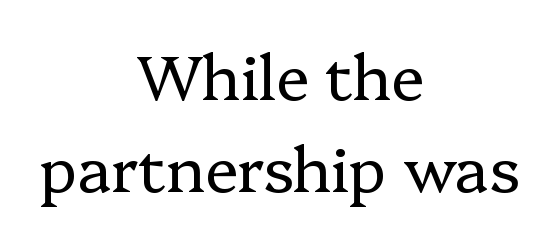
Q: Is the text bold? A: No.
Q: Is the text italic (slanted)? A: No, it is upright.
Q: Is the typeface a serif or a sans-serif typeface? A: Serif.
Q: Is the text underlined? A: No.
Q: How is the paragraph aligned? A: Centered.
Q: Is the spacing between letters normal or unusually wide? A: Normal.
Q: Is the spacing between lines tight, normal or loose? A: Normal.
Q: Width (condensed, normal, or wide)? A: Normal.
Q: Stroke contrast? A: Low.
Q: x-height? A: Medium.
Q: Monospaced? A: No.
